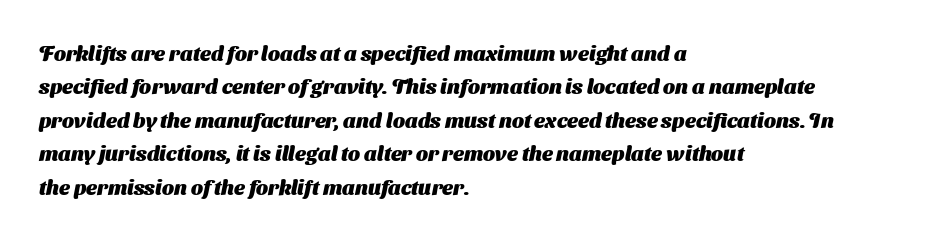
{"bold": "yes", "underline": "no", "align": "left", "line_spacing": "normal", "line_spacing_ratio": 1.59, "letter_spacing": "normal", "letter_spacing_em": 0.0, "glyph_px": 21}
